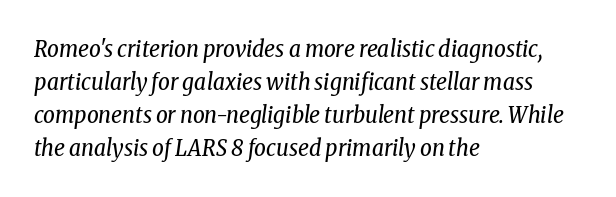
{"italic": "yes", "lean": "right", "slant_degrees": 8, "bold": "no", "underline": "no", "align": "left", "line_spacing": "normal", "line_spacing_ratio": 1.43, "letter_spacing": "normal", "letter_spacing_em": 0.0, "glyph_px": 23}
